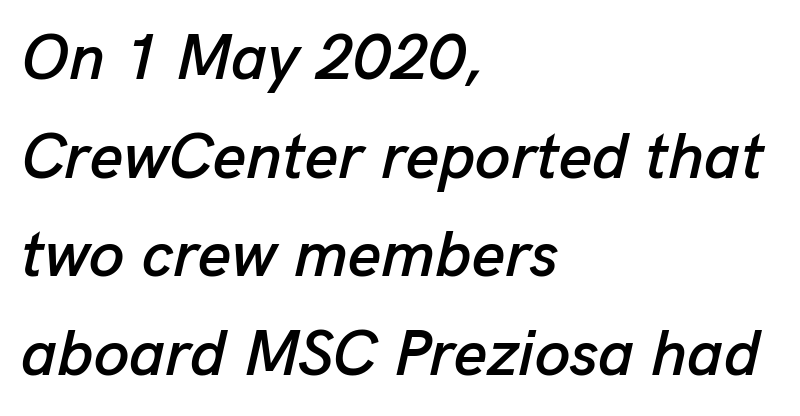
The image shows 64 px text type, italic (leaning right); set left-aligned, normal line spacing (1.54x), normal letter spacing, not underlined; low stroke contrast and a medium x-height.
